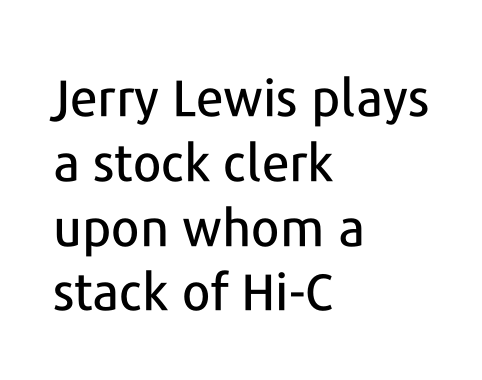
The passage shown has conventional tracking throughout. A typesetter would mark this as roman, not italic. No word sits above an underline. Unlike a traditional serif, this face leaves its strokes unadorned. Typeset ragged right — the left edge is the straight one.
